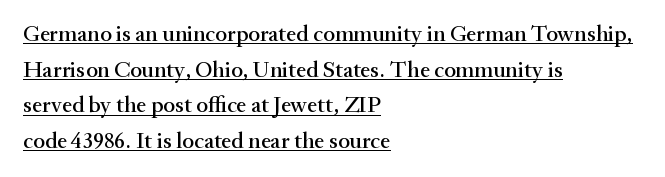
{"italic": "no", "underline": "yes", "align": "left", "line_spacing": "normal", "line_spacing_ratio": 1.55, "letter_spacing": "normal", "letter_spacing_em": 0.0, "glyph_px": 23}
